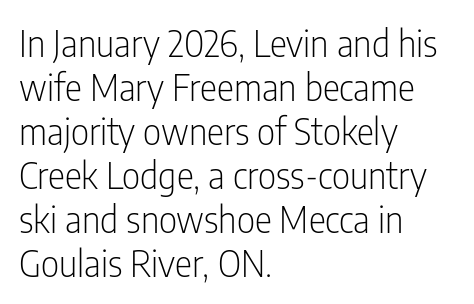
The face used here is proportionally spaced, like ordinary book or web type. The passage shown is not bold in any degree. The face used here is rendered with its standard letterfit. Descender tails drop into unmarked territory.
